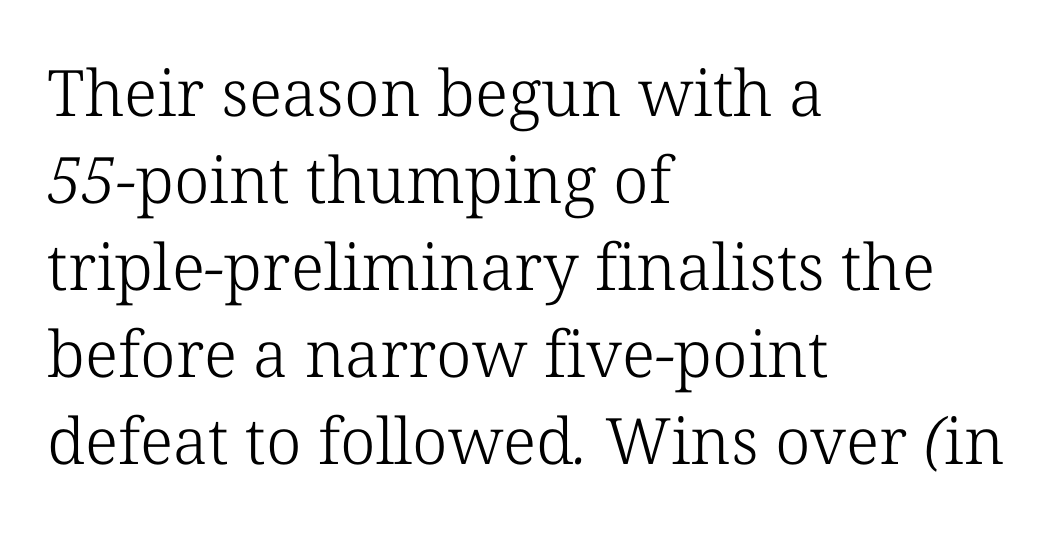
{"serif": "yes", "bold": "no", "weight": "light", "width": "normal", "stroke_contrast": "low", "x_height": "medium", "monospaced": "no", "underline": "no", "align": "left", "line_spacing": "normal", "line_spacing_ratio": 1.36, "letter_spacing": "normal", "letter_spacing_em": 0.0, "glyph_px": 64}
